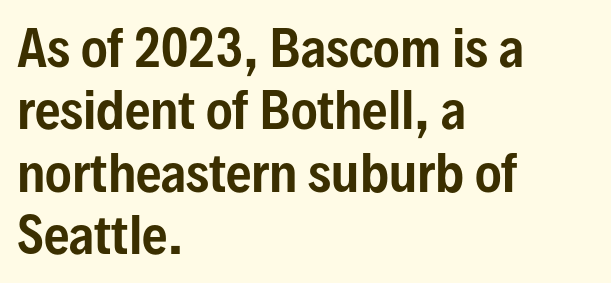
{"serif": "no", "italic": "no", "width": "condensed", "stroke_contrast": "low", "x_height": "medium", "monospaced": "no", "underline": "no", "align": "left", "line_spacing": "normal", "line_spacing_ratio": 1.25, "letter_spacing": "normal", "letter_spacing_em": 0.0, "glyph_px": 50}
